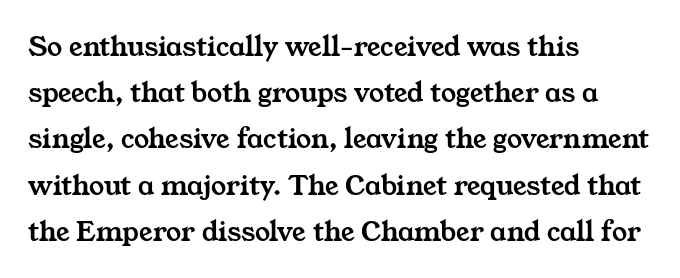
{"serif": "yes", "width": "wide", "stroke_contrast": "medium", "x_height": "medium", "monospaced": "no", "underline": "no", "align": "left", "line_spacing": "normal", "line_spacing_ratio": 1.54, "letter_spacing": "normal", "letter_spacing_em": 0.0, "glyph_px": 30}
